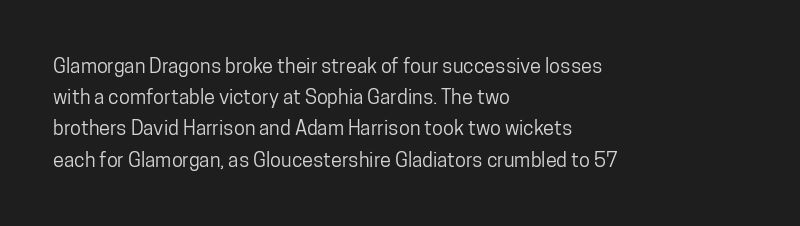
Q: Is the text italic (slanted)? A: No, it is upright.
Q: Is the text underlined? A: No.
Q: How is the paragraph aligned? A: Left-aligned.
Q: Is the spacing between letters normal or unusually wide? A: Normal.
Q: Is the spacing between lines tight, normal or loose? A: Normal.
